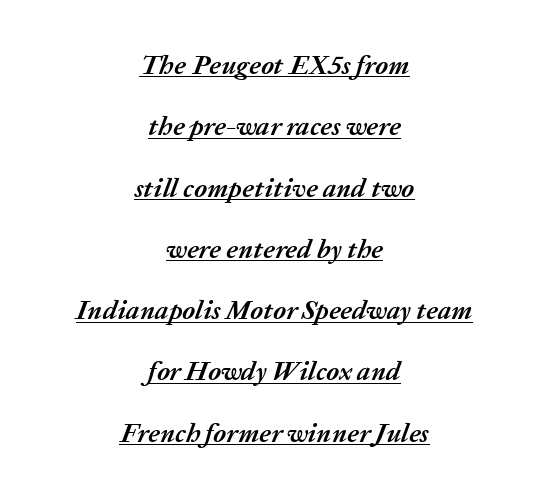
{"italic": "yes", "lean": "right", "slant_degrees": 20, "bold": "yes", "underline": "yes", "align": "center", "line_spacing": "loose", "line_spacing_ratio": 2.27, "letter_spacing": "normal", "letter_spacing_em": 0.0, "glyph_px": 27}
